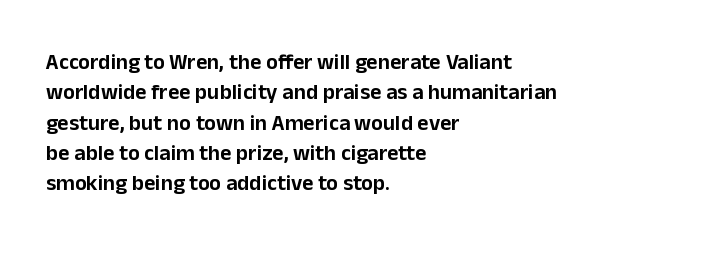
{"italic": "no", "underline": "no", "align": "left", "line_spacing": "normal", "line_spacing_ratio": 1.38, "letter_spacing": "normal", "letter_spacing_em": 0.0, "glyph_px": 22}
